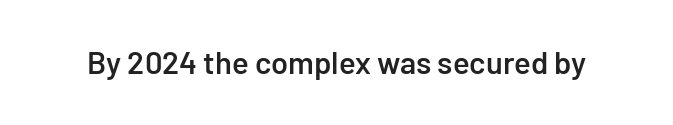
The image shows 31 px semibold sans-serif type, upright; set normal letter spacing, not underlined; low stroke contrast and a medium x-height.
